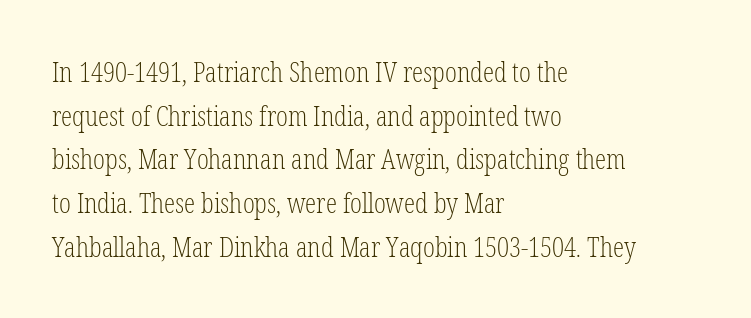
The image shows 28 px light, condensed serif type, upright; set left-aligned, normal line spacing (1.56x), normal letter spacing, not underlined; low stroke contrast and a medium x-height.
